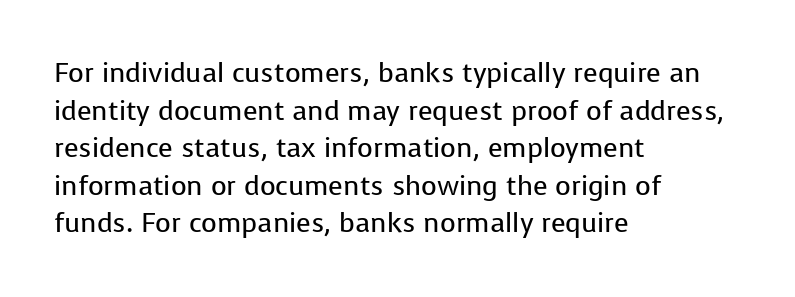
Notice how the stems are strictly vertical — no italics here. A bare baseline throughout the passage. Inter-character spacing is left at the font's built-in metrics. Vertical spacing — default. The ragged edge is on the right, which tells us the setting is flush left. The font sits on the lighter half of the weight spectrum, regular included.
